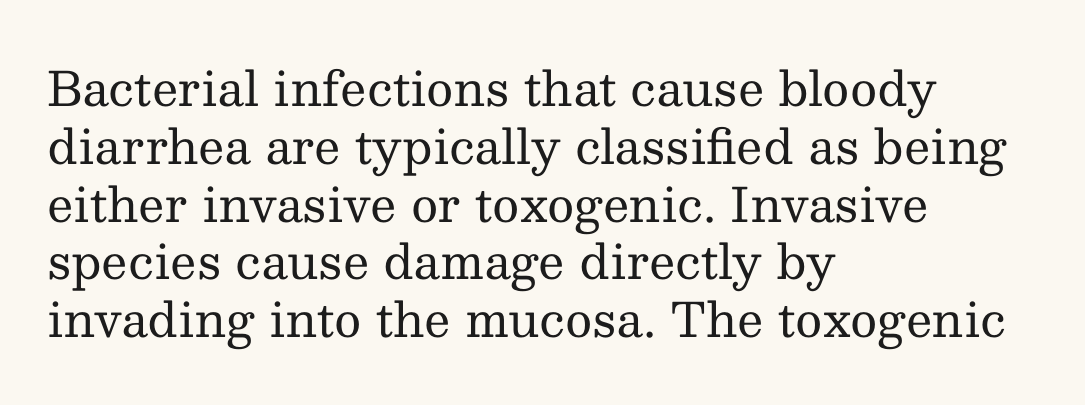
Q: Is the text bold? A: No.
Q: Is the text italic (slanted)? A: No, it is upright.
Q: Is the typeface a serif or a sans-serif typeface? A: Serif.
Q: Is the text underlined? A: No.
Q: How is the paragraph aligned? A: Left-aligned.
Q: Is the spacing between letters normal or unusually wide? A: Normal.
Q: Width (condensed, normal, or wide)? A: Normal.
Q: Stroke contrast? A: Medium.
Q: x-height? A: Medium.
Q: Monospaced? A: No.
